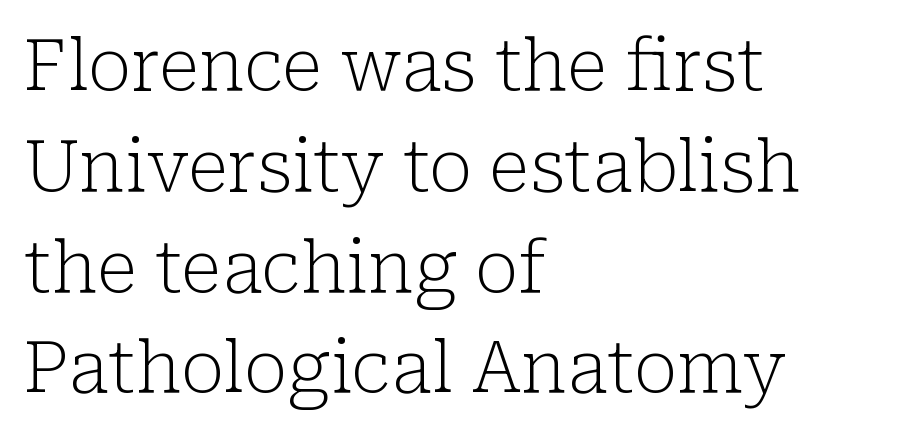
The image shows 71 px light serif type, upright; set left-aligned, normal line spacing (1.42x), normal letter spacing, not underlined; low stroke contrast and a medium x-height.
